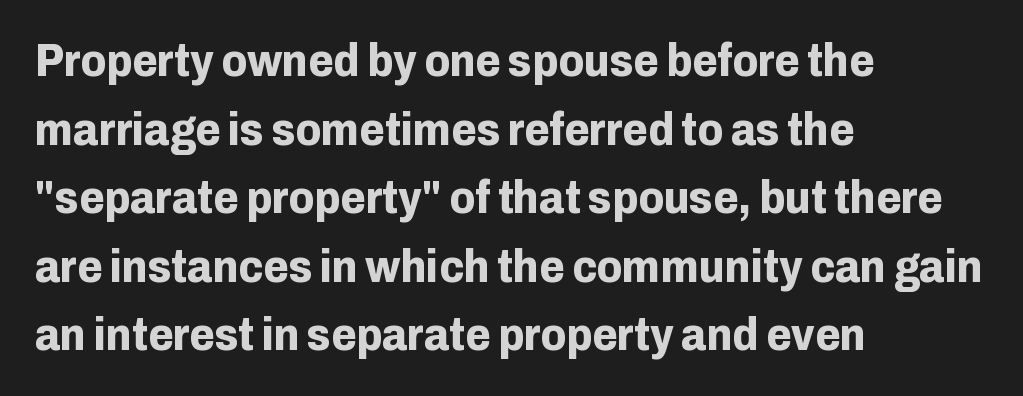
Rendered with straight, roman letterforms. Descenders hang freely into open space. Whoever set this chose a conventional vertical rhythm. On the weight axis this lands at bold, roughly 700. The text block is weighted toward the left margin, trailing off unevenly rightward. Varying glyph widths throughout — classic text-font behaviour.
